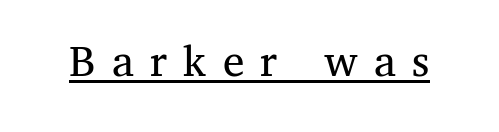
The image shows 48 px regular-weight serif type, upright; set unusually wide letter spacing (+0.34 em), underlined; medium stroke contrast and a medium x-height.
